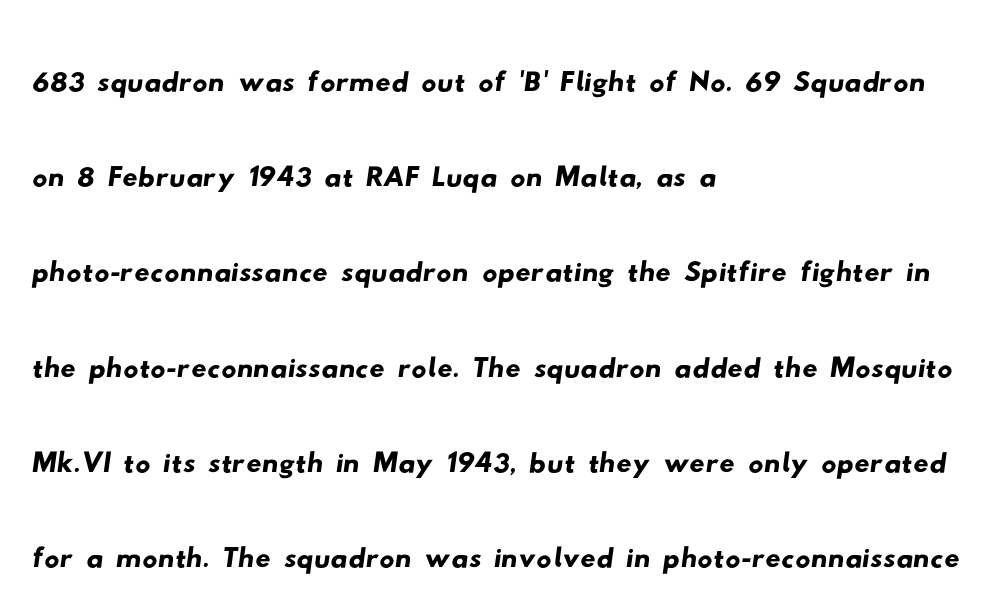
Only glyphs here, with clear space below each row. You could not count columns in this text — the font is proportionally spaced. The ragged edge is on the right, which tells us the setting is flush left. The leading is moderate, giving the passage an even texture.
